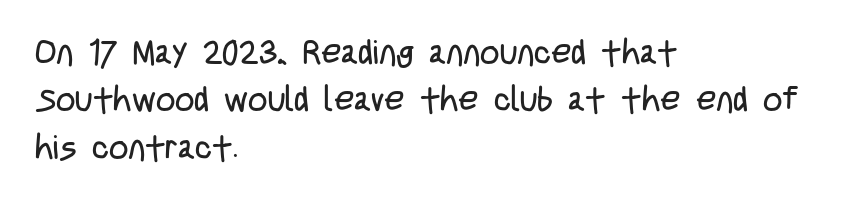
The letters carry no serifs — their stems end cleanly without finishing strokes. Compared with a centered layout, this one pins lines to the left instead. Italic? Not at all — the glyphs are vertical. Tracking value appears to be zero — textbook default spacing. The passage shown is typed in a proportional face where columns would drift. The designer left line spacing at the default.
